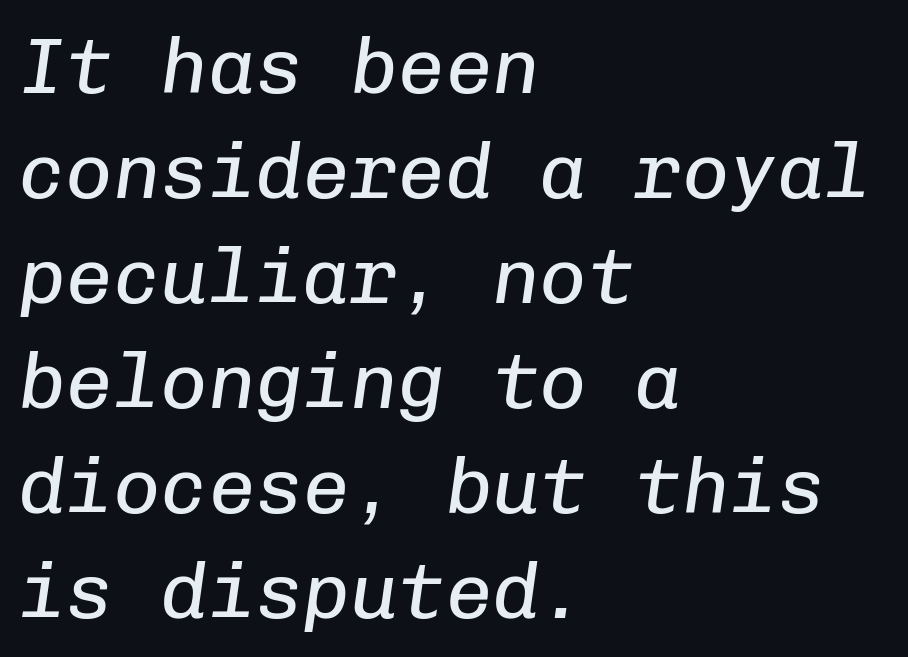
{"italic": "yes", "lean": "right", "slant_degrees": 8, "bold": "no", "weight": "regular", "width": "normal", "stroke_contrast": "low", "x_height": "medium", "monospaced": "yes", "underline": "no", "align": "left", "line_spacing": "normal", "line_spacing_ratio": 1.33, "letter_spacing": "normal", "letter_spacing_em": 0.0, "glyph_px": 79}
